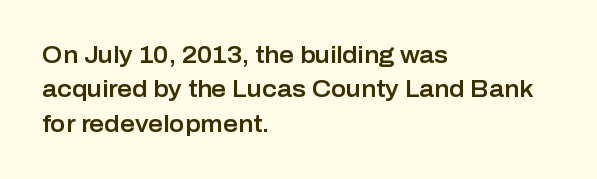
{"italic": "no", "underline": "no", "align": "left", "line_spacing": "normal", "line_spacing_ratio": 1.49, "letter_spacing": "normal", "letter_spacing_em": 0.0, "glyph_px": 23}
